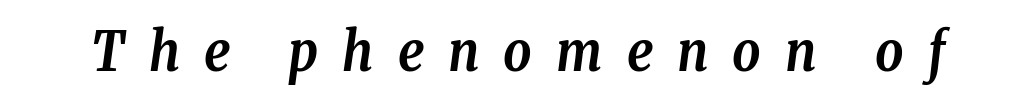
{"serif": "yes", "italic": "yes", "lean": "right", "slant_degrees": 8, "bold": "yes", "weight": "semibold", "width": "condensed", "stroke_contrast": "low", "x_height": "medium", "monospaced": "no", "underline": "no", "letter_spacing": "wide", "letter_spacing_em": 0.44, "glyph_px": 55}
